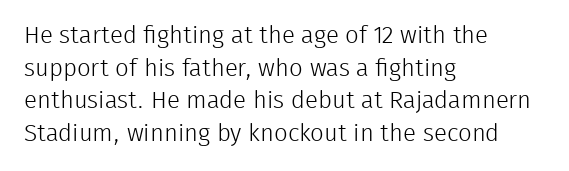
Q: Is the text bold? A: No.
Q: Is the text italic (slanted)? A: No, it is upright.
Q: Is the text underlined? A: No.
Q: How is the paragraph aligned? A: Left-aligned.
Q: Is the spacing between letters normal or unusually wide? A: Normal.
Q: Is the spacing between lines tight, normal or loose? A: Normal.
